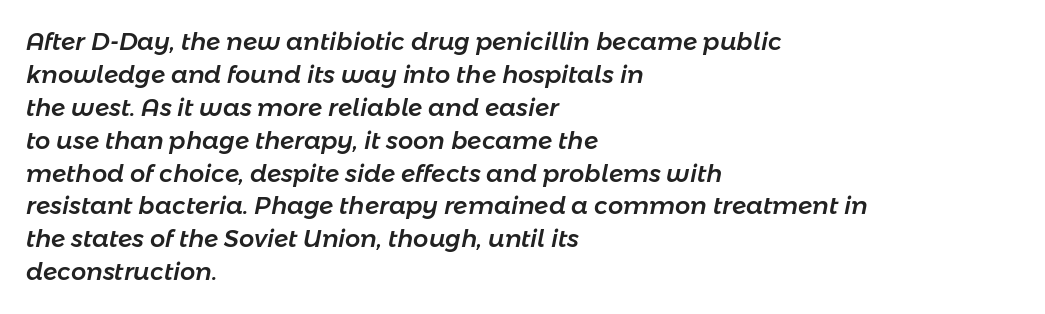
The image shows 24 px text type, italic (leaning right); set left-aligned, normal line spacing (1.37x), normal letter spacing, not underlined.
